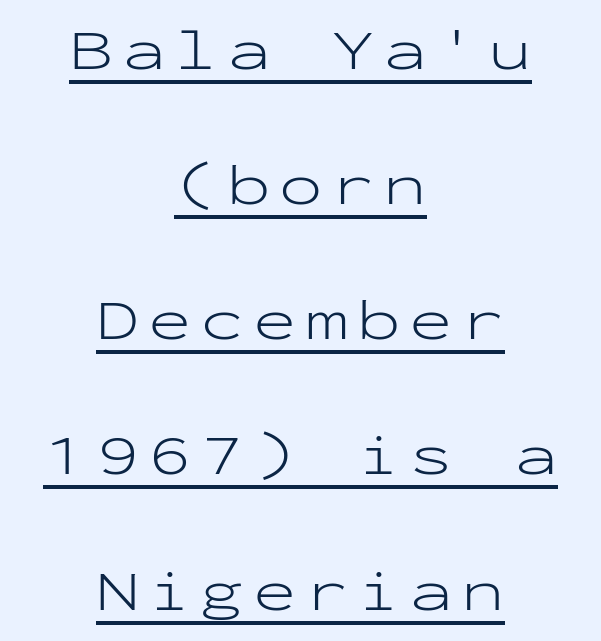
The image shows 58 px light, wide sans-serif type, upright, monospaced; set centered, loose line spacing (2.33x), underlined; low stroke contrast and a medium x-height.
